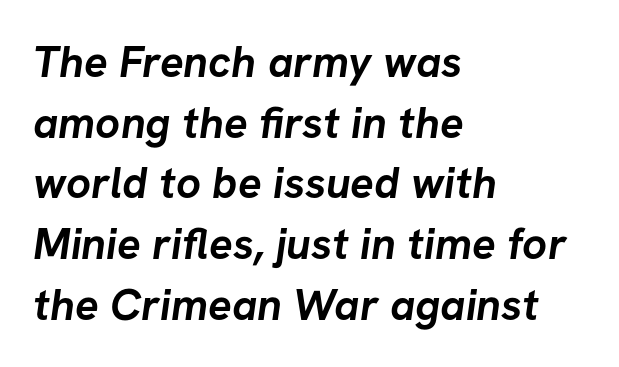
Line starts are locked; line ends wander. No feet cap the strokes, marking this as sans-serif type. Beneath every word, the page is bare. Rows of type keep a routine distance in the vertical direction. The gaps between neighbouring characters are ordinary and unremarkable. The face used here is proportionally spaced, like ordinary book or web type.
